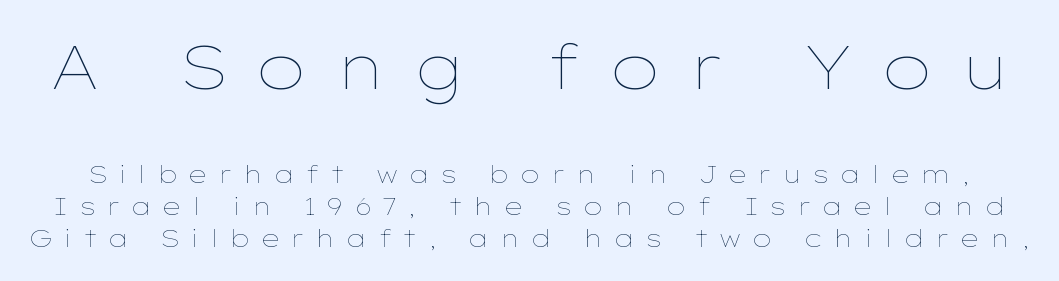
This is roman type, the default non-slanted kind. Here the glyphs are tracked loosely, breaking word shapes into spaced letters. The zone under the glyphs is completely vacant. These lines sit exactly where default settings would place them. No heavy texture on the line: the type isn't bold. The face used here appears at its bigger size in the upper chunk.
